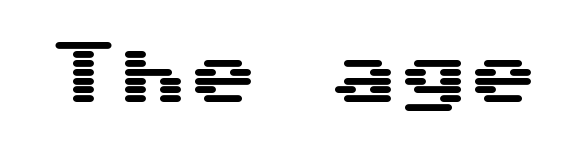
{"serif": "no", "italic": "no", "width": "wide", "stroke_contrast": "medium", "x_height": "medium", "underline": "no", "letter_spacing": "normal", "letter_spacing_em": 0.0, "glyph_px": 70}
